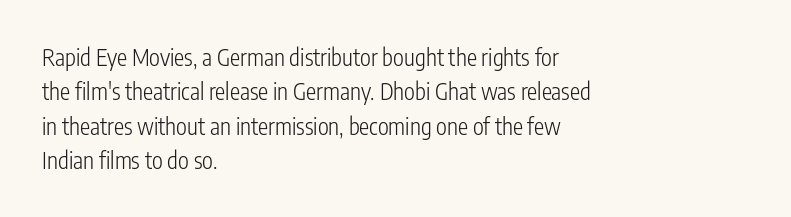
The image shows 23 px text type, upright; set left-aligned, normal line spacing (1.49x), normal letter spacing, not underlined.
